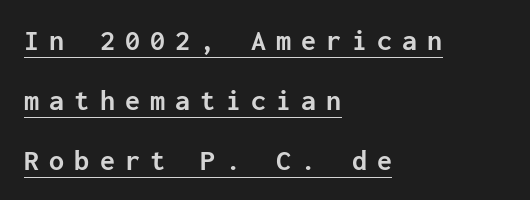
{"serif": "no", "italic": "no", "bold": "yes", "weight": "semibold", "width": "normal", "stroke_contrast": "low", "x_height": "medium", "monospaced": "yes", "underline": "yes", "align": "left", "line_spacing": "loose", "line_spacing_ratio": 2.0, "letter_spacing": "wide", "letter_spacing_em": 0.34, "glyph_px": 30}
